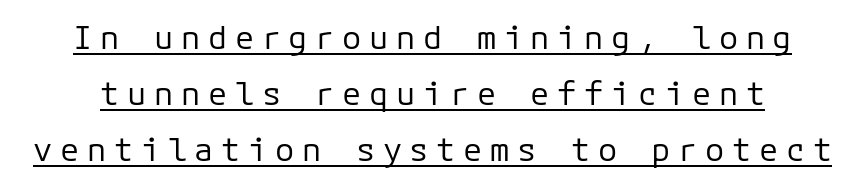
{"serif": "no", "italic": "no", "bold": "no", "weight": "regular", "width": "normal", "stroke_contrast": "low", "x_height": "medium", "underline": "yes", "line_spacing_ratio": 1.75, "letter_spacing": "wide", "letter_spacing_em": 0.24, "glyph_px": 32}
